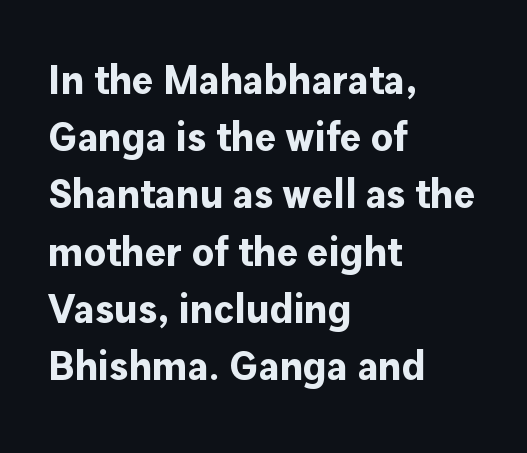
The font's upright variant was chosen for this text. The rendering anchors every line to the left-hand side. The face used here is a sans, in the tradition of grotesques and geometrics. The passage shown is typed in a proportional face where columns would drift.
